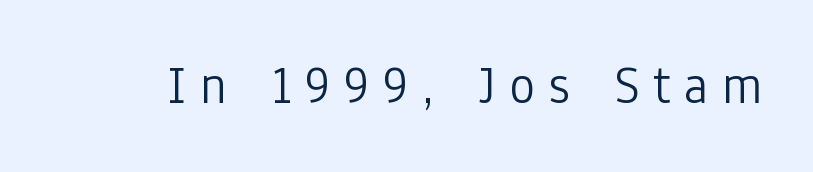
Glyph-to-glyph distance is far greater than everyday printed text. These lines were composed using upright roman letters. You can tell from the bare stems that sans-serif type was used. A clean baseline with only descenders dipping below it.
